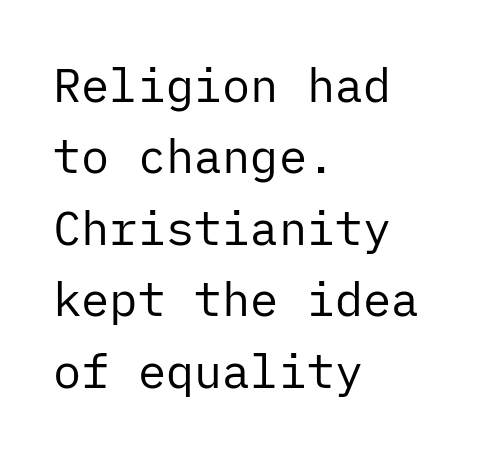
Q: Is the text bold? A: No.
Q: Is the text italic (slanted)? A: No, it is upright.
Q: Is the typeface a serif or a sans-serif typeface? A: Sans-serif.
Q: Is the text underlined? A: No.
Q: How is the paragraph aligned? A: Left-aligned.
Q: Is the spacing between letters normal or unusually wide? A: Normal.
Q: Is the spacing between lines tight, normal or loose? A: Normal.
Q: Width (condensed, normal, or wide)? A: Normal.
Q: Stroke contrast? A: Low.
Q: x-height? A: Medium.
